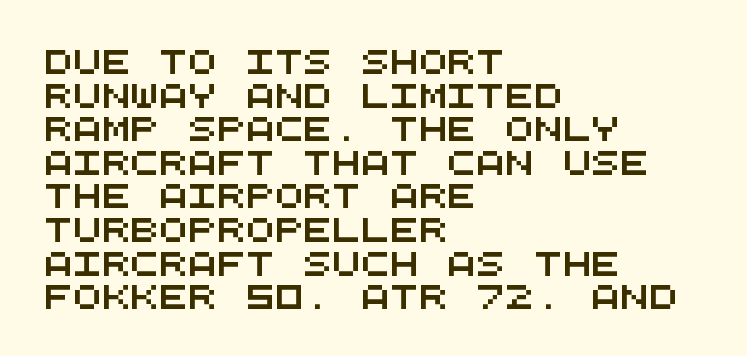
Q: Is the text underlined? A: No.
Q: How is the paragraph aligned? A: Left-aligned.
Q: Is the spacing between letters normal or unusually wide? A: Normal.
Q: Is the spacing between lines tight, normal or loose? A: Normal.
